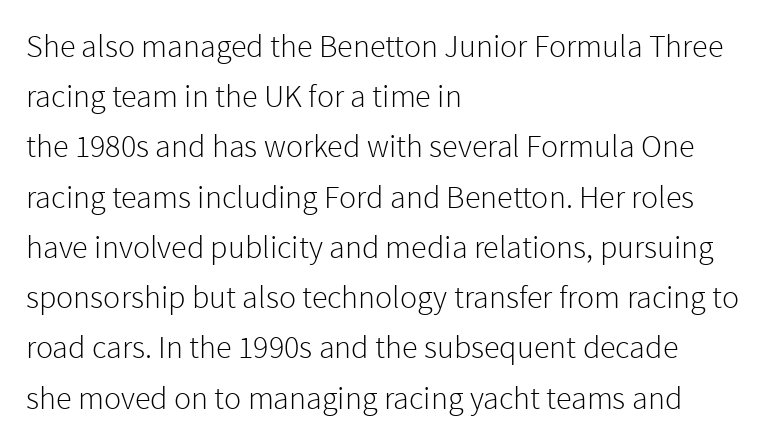
Q: Is the text bold? A: No.
Q: Is the text italic (slanted)? A: No, it is upright.
Q: Is the typeface a serif or a sans-serif typeface? A: Sans-serif.
Q: Is the text underlined? A: No.
Q: How is the paragraph aligned? A: Left-aligned.
Q: Is the spacing between letters normal or unusually wide? A: Normal.
Q: Is the spacing between lines tight, normal or loose? A: Normal.
Q: Width (condensed, normal, or wide)? A: Normal.
Q: Stroke contrast? A: Low.
Q: x-height? A: Medium.
Q: Monospaced? A: No.
